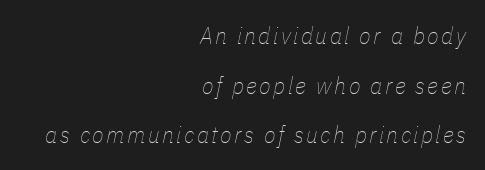
{"italic": "yes", "lean": "right", "slant_degrees": 11, "bold": "no", "underline": "no", "align": "right", "line_spacing": "loose", "line_spacing_ratio": 2.07, "glyph_px": 24}
